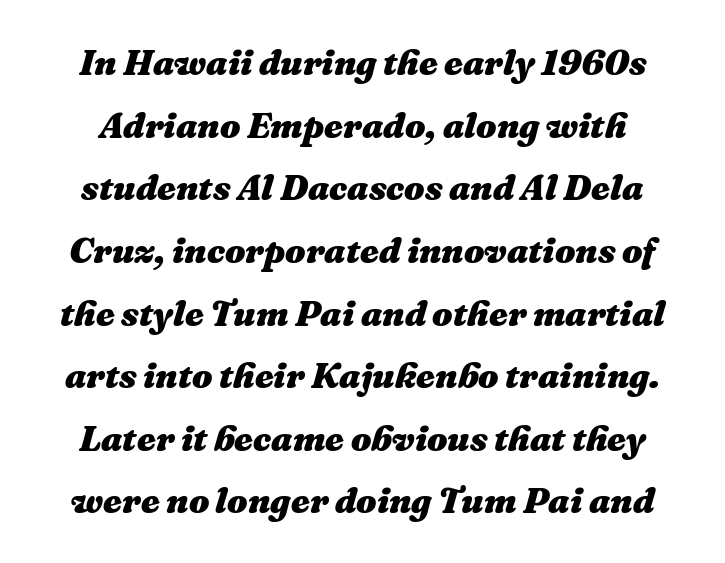
Q: Is the text bold? A: Yes.
Q: Is the text italic (slanted)? A: Yes, it leans right by about 16 degrees.
Q: Is the text underlined? A: No.
Q: Is the spacing between letters normal or unusually wide? A: Normal.
Q: Width (condensed, normal, or wide)? A: Normal.
Q: Stroke contrast? A: Medium.
Q: x-height? A: Medium.
Q: Monospaced? A: No.
